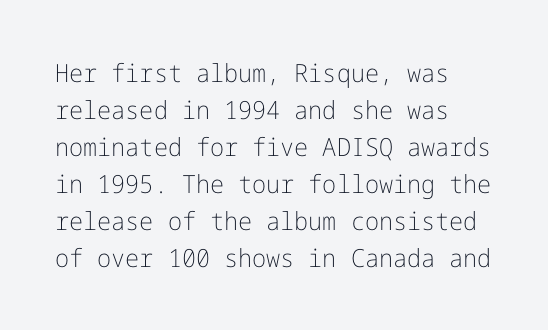
Q: Is the text bold? A: No.
Q: Is the text italic (slanted)? A: No, it is upright.
Q: Is the text underlined? A: No.
Q: Is the spacing between letters normal or unusually wide? A: Normal.
Q: Is the spacing between lines tight, normal or loose? A: Normal.
